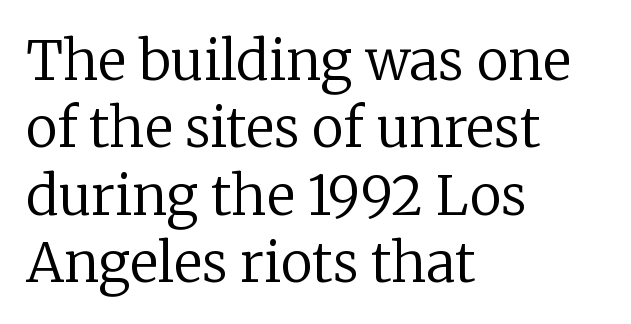
{"serif": "yes", "italic": "no", "bold": "no", "weight": "regular", "width": "normal", "stroke_contrast": "low", "x_height": "medium", "monospaced": "no", "underline": "no", "align": "left", "line_spacing": "normal", "line_spacing_ratio": 1.25, "letter_spacing": "normal", "letter_spacing_em": 0.0, "glyph_px": 54}
